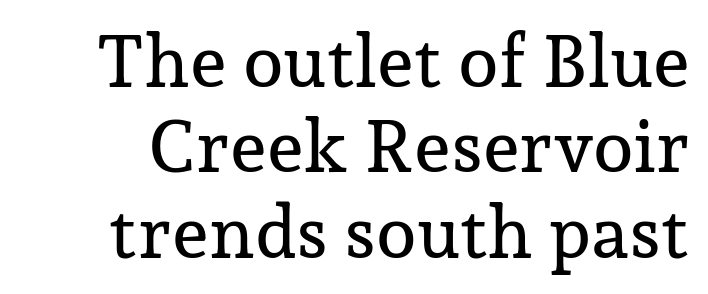
{"serif": "yes", "italic": "no", "width": "normal", "stroke_contrast": "low", "x_height": "medium", "monospaced": "no", "underline": "no", "line_spacing_ratio": 1.17, "letter_spacing": "normal", "letter_spacing_em": 0.0, "glyph_px": 73}
